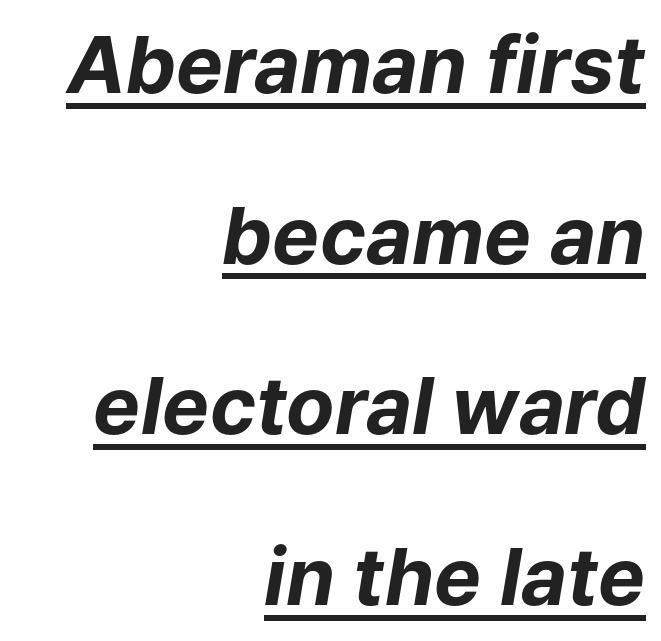
The image shows 79 px bold type, italic (leaning right); set right-aligned, loose line spacing (2.16x), normal letter spacing, underlined; low stroke contrast and a medium x-height.
